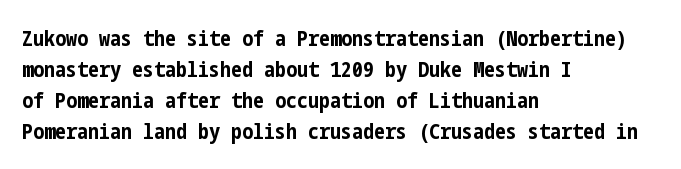
{"italic": "no", "bold": "yes", "underline": "no", "align": "left", "line_spacing": "normal", "line_spacing_ratio": 1.41, "letter_spacing": "normal", "letter_spacing_em": 0.0, "glyph_px": 22}
